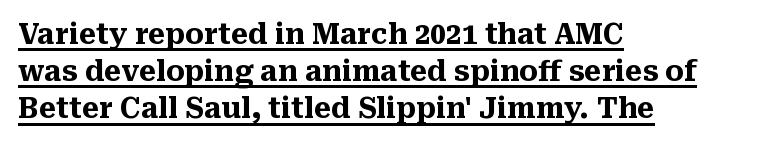
Q: Is the text bold? A: Yes.
Q: Is the text italic (slanted)? A: No, it is upright.
Q: Is the typeface a serif or a sans-serif typeface? A: Serif.
Q: Is the text underlined? A: Yes.
Q: How is the paragraph aligned? A: Left-aligned.
Q: Is the spacing between letters normal or unusually wide? A: Normal.
Q: Is the spacing between lines tight, normal or loose? A: Normal.
Q: Width (condensed, normal, or wide)? A: Normal.
Q: Stroke contrast? A: Medium.
Q: x-height? A: Medium.
Q: Monospaced? A: No.
